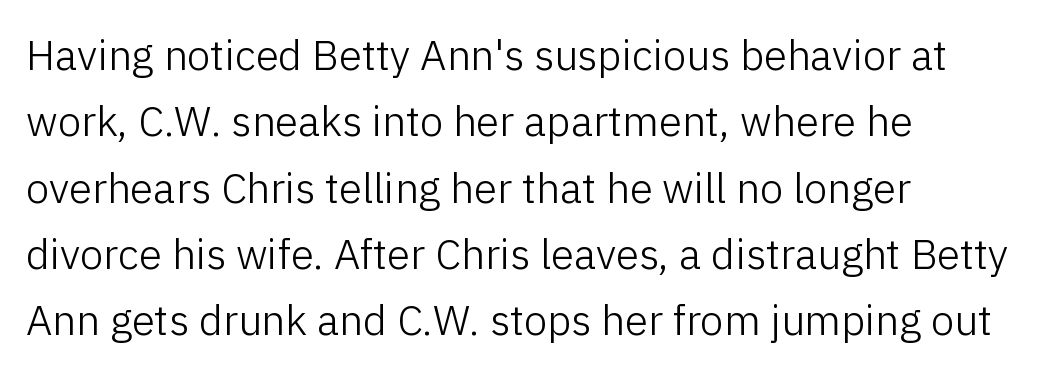
{"serif": "no", "italic": "no", "bold": "no", "weight": "light", "width": "normal", "stroke_contrast": "low", "x_height": "medium", "monospaced": "no", "underline": "no", "align": "left", "line_spacing": "normal", "line_spacing_ratio": 1.58, "letter_spacing": "normal", "letter_spacing_em": 0.0, "glyph_px": 42}
